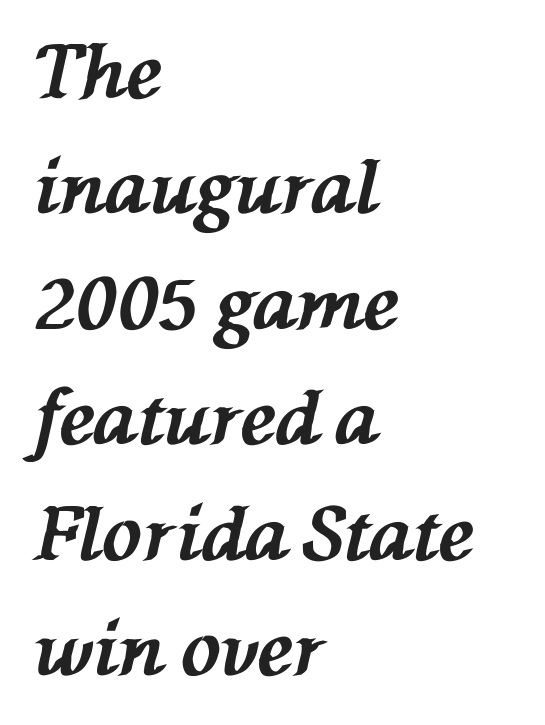
Every row of glyphs begins at an identical x-position on the left. The tracking reads as untouched default to a designer's eye. Anything drawn beneath the words? Only blank space. Plenty of ink on the page — the face is bold. Each letter keeps its own natural width here, so spacing adapts to shape. The lettering tilts uniformly, giving the passage an italic look.
